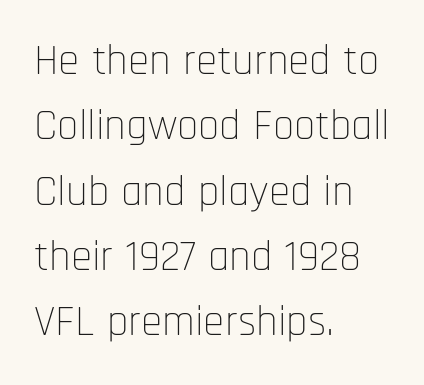
The image shows 43 px thin, condensed sans-serif type, upright; set left-aligned, normal line spacing (1.52x), normal letter spacing, not underlined; low stroke contrast and a large x-height.
